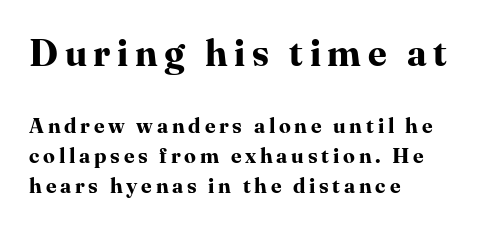
{"serif": "yes", "italic": "no", "bold": "yes", "weight": "bold", "width": "normal", "stroke_contrast": "high", "x_height": "medium", "monospaced": "no", "underline": "no", "align": "left", "line_spacing": "normal", "line_spacing_ratio": 1.44, "larger_block": "first", "size_ratio": 1.76, "glyph_px": 37}
